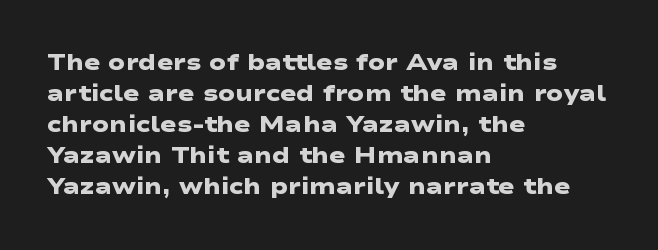
{"bold": "yes", "underline": "no", "align": "left", "line_spacing": "normal", "line_spacing_ratio": 1.41, "letter_spacing": "normal", "letter_spacing_em": 0.0, "glyph_px": 22}
